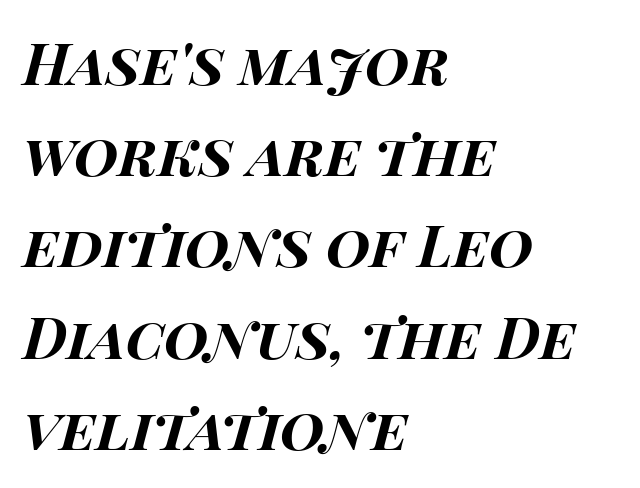
The image shows 57 px bold, wide type, italic (leaning right); set left-aligned, normal line spacing (1.6x), normal letter spacing, not underlined; high stroke contrast and a large x-height.
